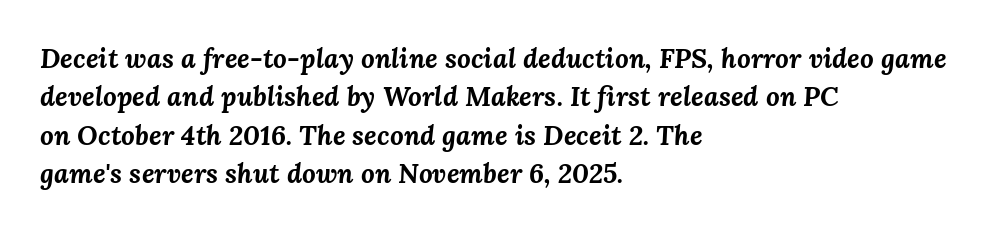
The image shows 27 px bold type, italic (leaning right); set left-aligned, normal line spacing (1.42x), normal letter spacing, not underlined.
